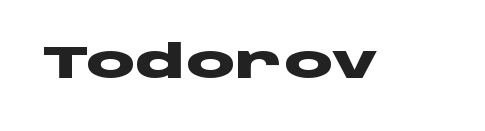
Upright lettering throughout. Check where the strokes stop: nothing finishes them off — pure sans. The letterforms sit shoulder to shoulder at normal distance. This rendering features lettering with no underline. The typesetting leans heavy: a genuine bold. A typesetter would call this proportional, since set widths differ per character.
